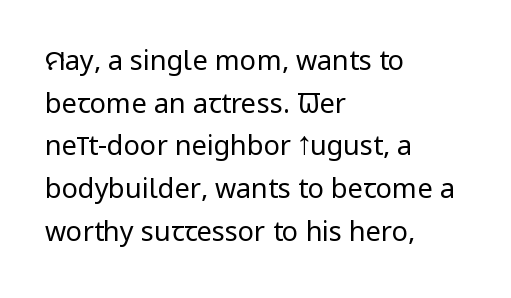
The image shows 27 px text type, upright; set left-aligned, normal line spacing (1.58x), normal letter spacing, not underlined.
